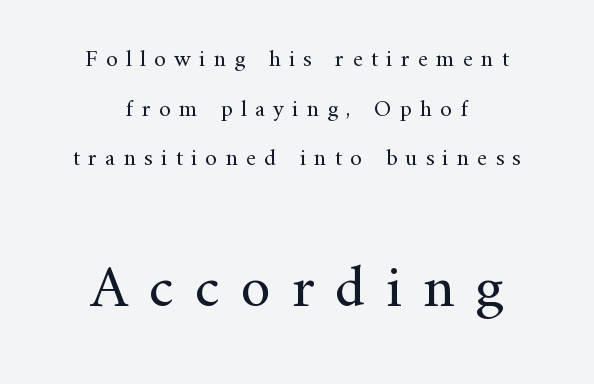
{"serif": "yes", "italic": "no", "bold": "no", "weight": "regular", "width": "normal", "stroke_contrast": "medium", "x_height": "small", "monospaced": "no", "underline": "no", "align": "center", "line_spacing": "loose", "line_spacing_ratio": 2.07, "letter_spacing": "wide", "letter_spacing_em": 0.34, "larger_block": "second", "size_ratio": 2.54, "glyph_px": 61}
